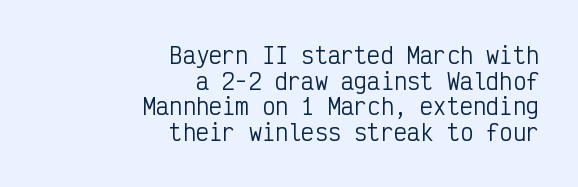
The image shows 22 px text type, upright; set right-aligned, line spacing 1.17x, normal letter spacing, not underlined.
